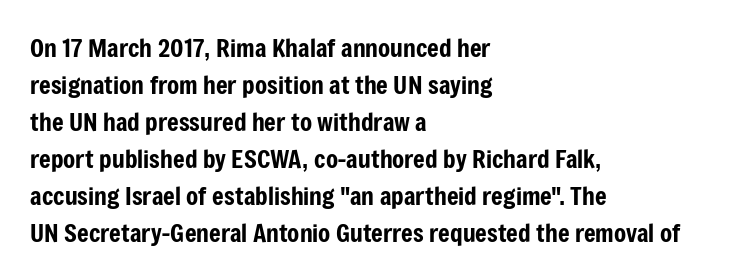
The space beneath each line is pristine and unruled. Compared with typical paragraphs, the rows here are spaced about the same. Notice how the passage keeps a crisp vertical edge on the left only. Short note: letters normally spaced.
